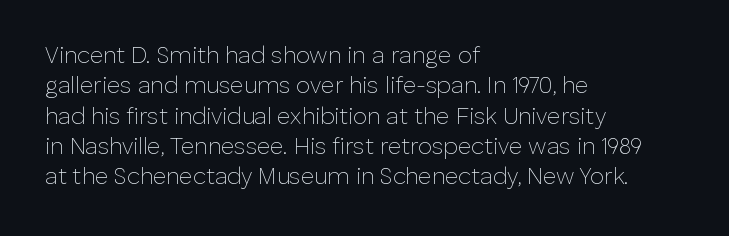
The image shows 23 px text type, upright; set left-aligned, normal line spacing (1.32x), normal letter spacing, not underlined.
